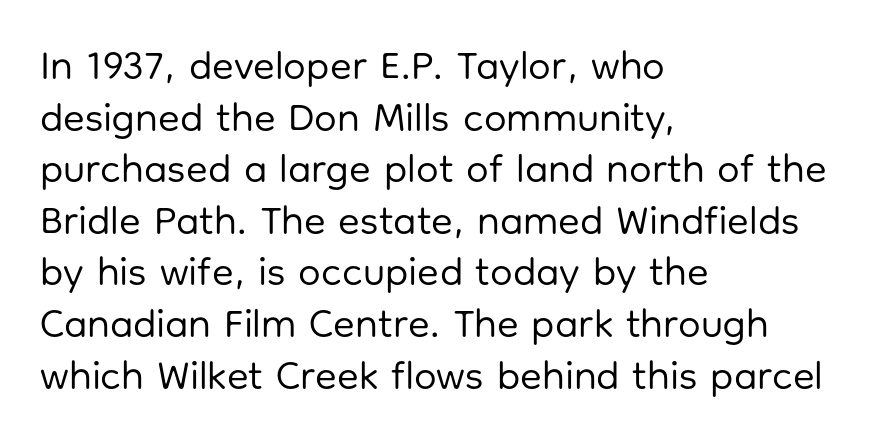
The image shows 40 px regular-weight sans-serif type, upright; set left-aligned, normal line spacing (1.29x), normal letter spacing, not underlined; low stroke contrast and a medium x-height.
